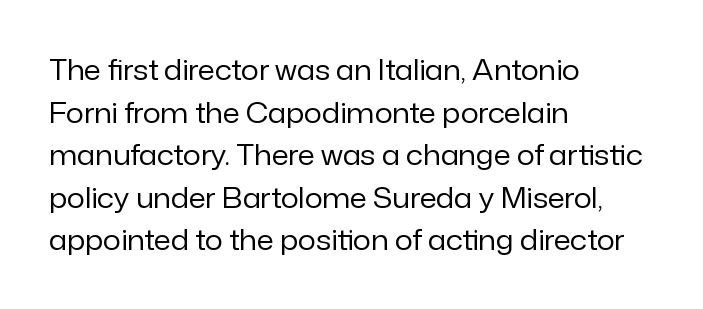
The image shows 28 px regular-weight sans-serif type, upright; set left-aligned, normal line spacing (1.52x), normal letter spacing, not underlined; low stroke contrast and a medium x-height.
